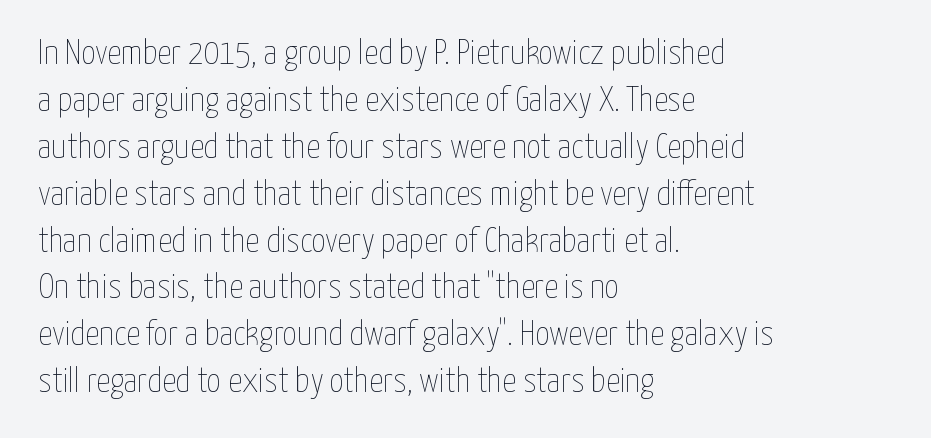
Q: Is the text bold? A: No.
Q: Is the text italic (slanted)? A: No, it is upright.
Q: Is the text underlined? A: No.
Q: How is the paragraph aligned? A: Left-aligned.
Q: Is the spacing between letters normal or unusually wide? A: Normal.
Q: Is the spacing between lines tight, normal or loose? A: Normal.
Q: Width (condensed, normal, or wide)? A: Condensed.
Q: Stroke contrast? A: Low.
Q: x-height? A: Medium.
Q: Monospaced? A: No.
